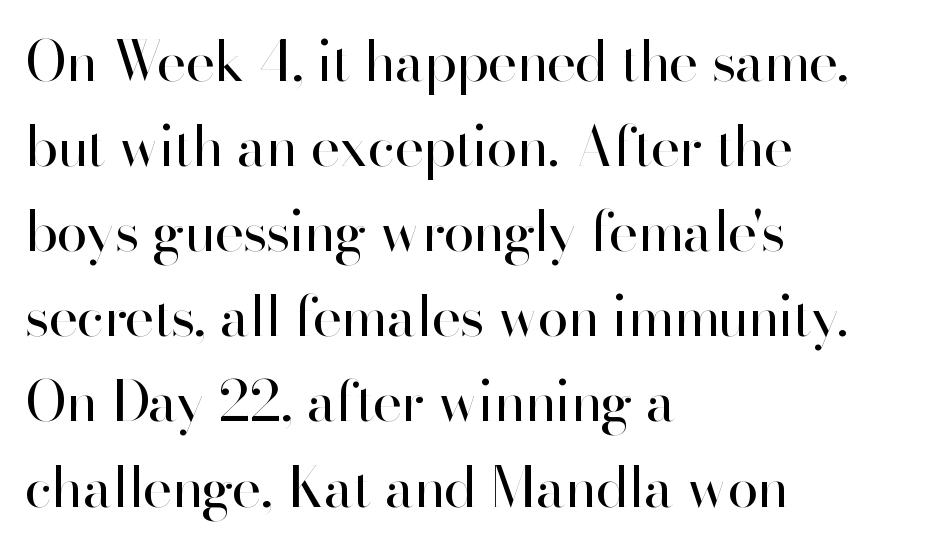
The image shows 56 px regular-weight sans-serif type, upright; set left-aligned, normal line spacing (1.52x), normal letter spacing, not underlined; high stroke contrast and a small x-height.
